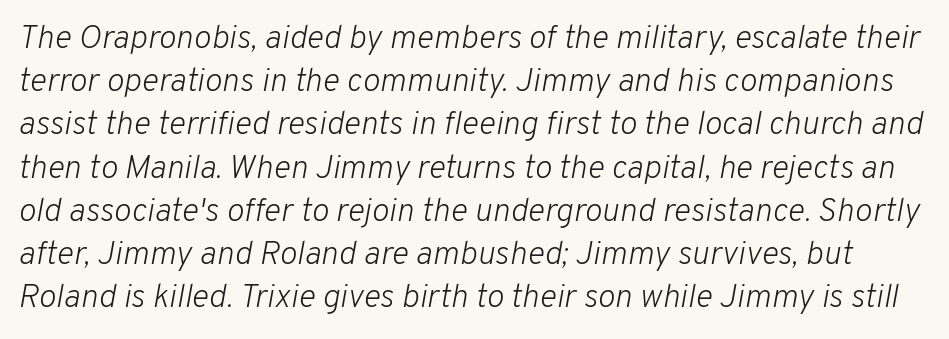
The image shows 33 px light type, italic (leaning right); set normal line spacing (1.31x), normal letter spacing, not underlined; low stroke contrast and a medium x-height.
